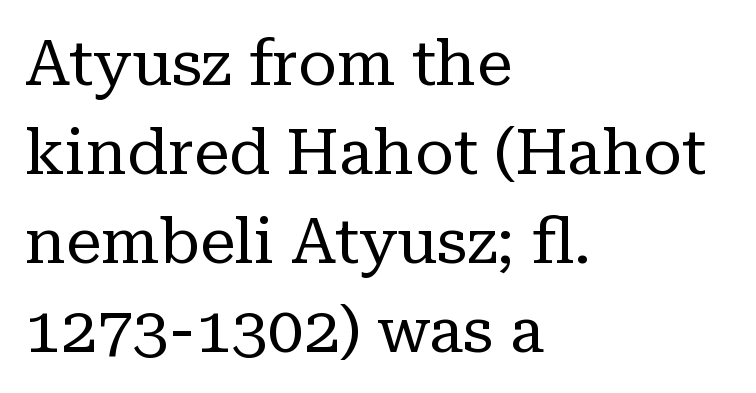
Visually the block forms a straight wall on the left and a jagged coastline on the right. Descenders hang freely into open space. Stem width sits at or under what a default text font uses. These lines keep a tight, regular rhythm from letter to letter. You could not count columns in this text — the font is proportionally spaced. What's the leading like? Ordinary, nothing unusual.
